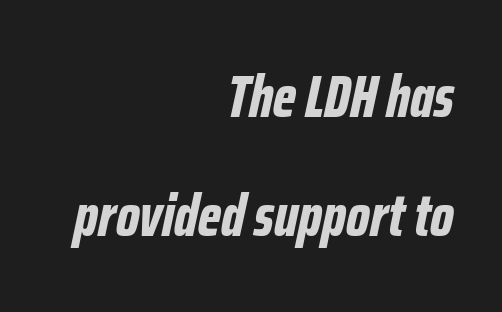
Q: Is the text bold? A: Yes.
Q: Is the text italic (slanted)? A: Yes, it leans right by about 12 degrees.
Q: Is the text underlined? A: No.
Q: How is the paragraph aligned? A: Right-aligned.
Q: Is the spacing between letters normal or unusually wide? A: Normal.
Q: Is the spacing between lines tight, normal or loose? A: Loose.
Q: Width (condensed, normal, or wide)? A: Condensed.
Q: Stroke contrast? A: Low.
Q: x-height? A: Medium.
Q: Monospaced? A: No.
